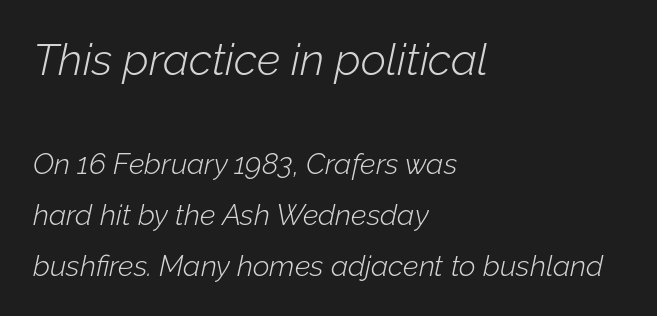
Q: Is the text bold? A: No.
Q: Is the text italic (slanted)? A: Yes, it leans right by about 12 degrees.
Q: Is the text underlined? A: No.
Q: How is the paragraph aligned? A: Left-aligned.
Q: Is the spacing between letters normal or unusually wide? A: Normal.
Q: Which block of text is set in a larger size, the first (top) or the second (bottom)? A: The first (top) one.
Q: Width (condensed, normal, or wide)? A: Normal.
Q: Stroke contrast? A: Low.
Q: x-height? A: Medium.
Q: Monospaced? A: No.
